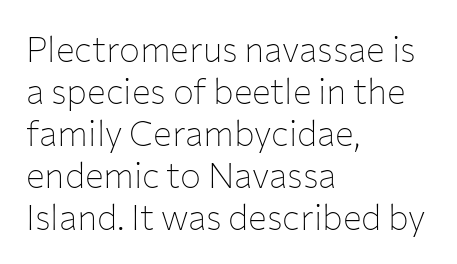
{"serif": "no", "italic": "no", "bold": "no", "weight": "thin", "width": "normal", "stroke_contrast": "low", "x_height": "medium", "monospaced": "no", "underline": "no", "align": "left", "line_spacing_ratio": 1.2, "letter_spacing": "normal", "letter_spacing_em": 0.0, "glyph_px": 35}
